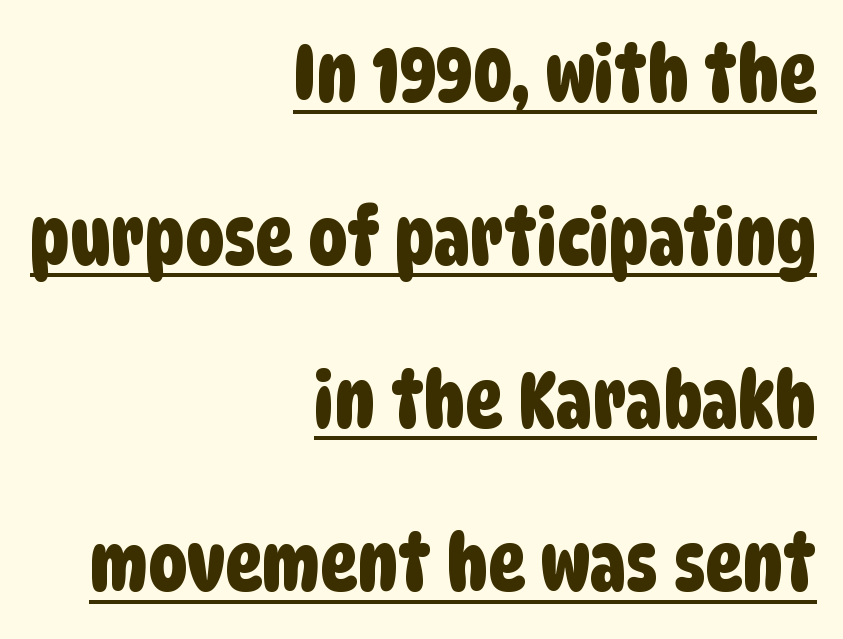
The image shows 78 px condensed sans-serif type; set right-aligned, loose line spacing (2.09x), normal letter spacing, underlined; low stroke contrast and a large x-height.
